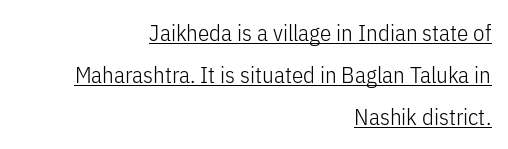
The image shows 23 px text type, upright; set right-aligned, line spacing 1.82x, normal letter spacing, underlined.
